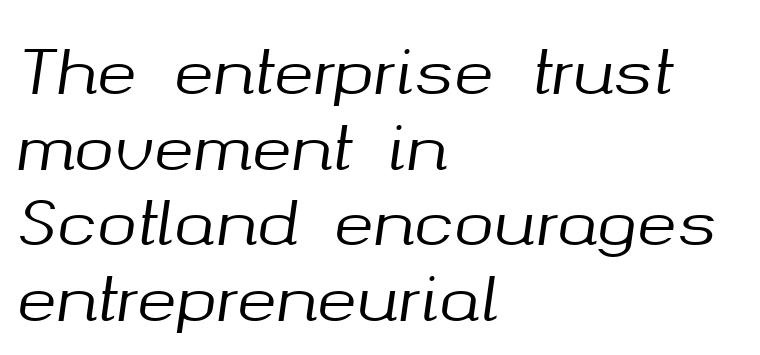
{"italic": "yes", "lean": "right", "slant_degrees": 8, "width": "normal", "stroke_contrast": "medium", "x_height": "medium", "monospaced": "no", "underline": "no", "align": "left", "line_spacing": "normal", "line_spacing_ratio": 1.26, "letter_spacing": "normal", "letter_spacing_em": 0.0, "glyph_px": 60}
